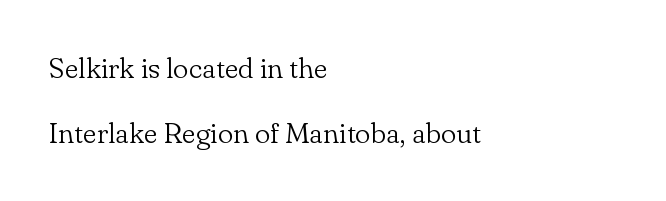
Q: Is the text bold? A: No.
Q: Is the text italic (slanted)? A: No, it is upright.
Q: Is the typeface a serif or a sans-serif typeface? A: Serif.
Q: Is the text underlined? A: No.
Q: How is the paragraph aligned? A: Left-aligned.
Q: Is the spacing between letters normal or unusually wide? A: Normal.
Q: Is the spacing between lines tight, normal or loose? A: Loose.
Q: Width (condensed, normal, or wide)? A: Normal.
Q: Stroke contrast? A: Low.
Q: x-height? A: Small.
Q: Monospaced? A: No.
